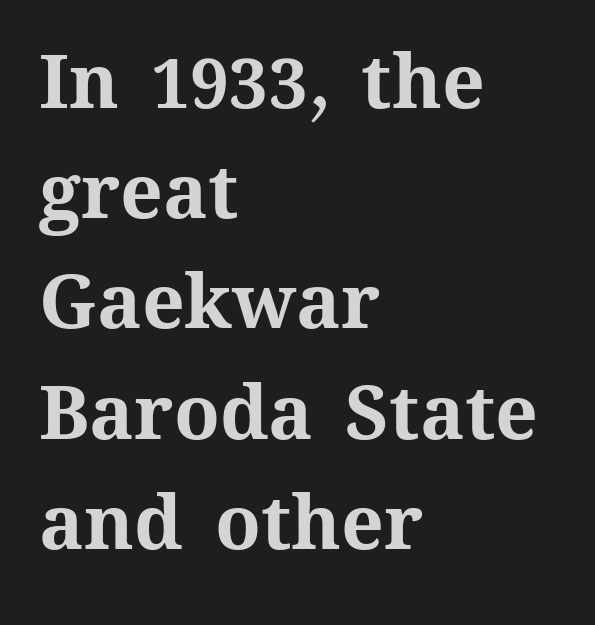
Is this a fixed-width face? No — the glyphs have proportional, varying widths. The designer left line spacing at the default. The face used here has the dense, thick strokes of a bold. This rendering uses left alignment, leaving the right contour irregular. Each word holds together tightly as a unit, with standard inter-letter gaps.
